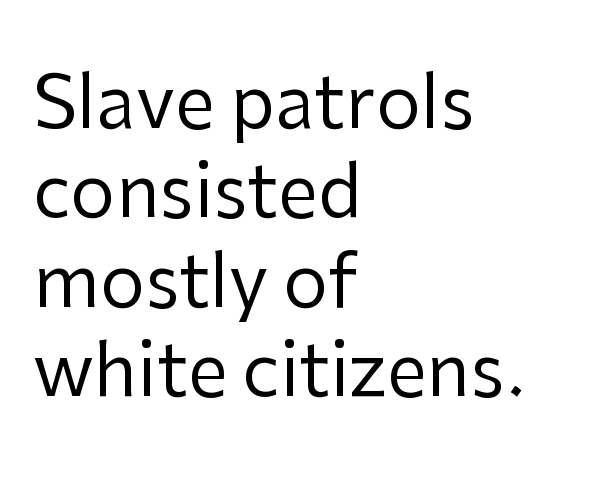
This rendering employs a face without finishing strokes, i.e., a sans-serif. The font sits on the lighter half of the weight spectrum, regular included. These lines are rendered in a variable-pitch font. How are the letters spaced? Ordinarily, with no added tracking.
